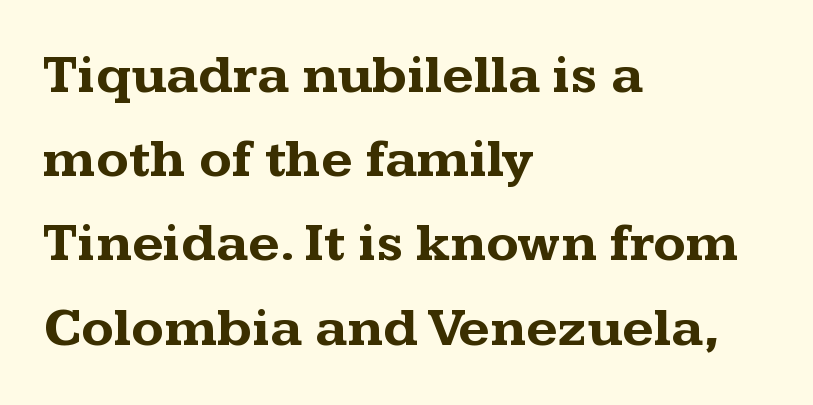
Q: Is the text bold? A: Yes.
Q: Is the text italic (slanted)? A: No, it is upright.
Q: Is the typeface a serif or a sans-serif typeface? A: Serif.
Q: Is the text underlined? A: No.
Q: How is the paragraph aligned? A: Left-aligned.
Q: Is the spacing between letters normal or unusually wide? A: Normal.
Q: Is the spacing between lines tight, normal or loose? A: Normal.
Q: Width (condensed, normal, or wide)? A: Wide.
Q: Stroke contrast? A: Medium.
Q: x-height? A: Medium.
Q: Monospaced? A: No.
